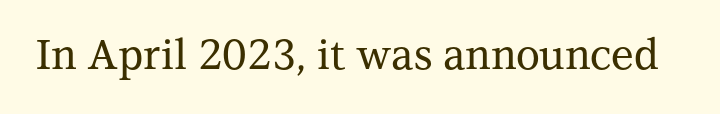
The image shows 41 px serif type, upright; set normal letter spacing, not underlined; medium stroke contrast and a medium x-height.
